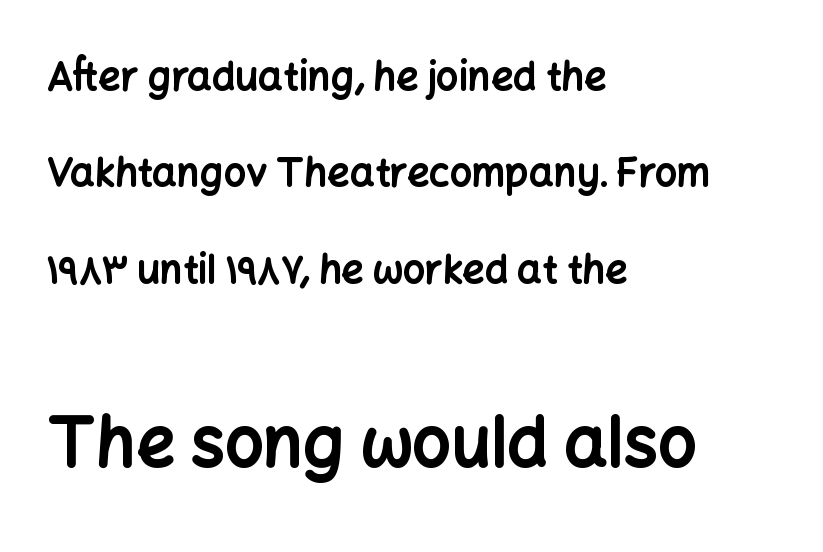
Looks like regular typesetting: each glyph gets only the width it needs. Letterform terminals end flat and unadorned throughout the passage. Every row of glyphs begins at an identical x-position on the left. Nobody drew a line under any word here. Notice how the stems are strictly vertical — no italics here. Stroke thickness is high; the sample reads as a true bold.
